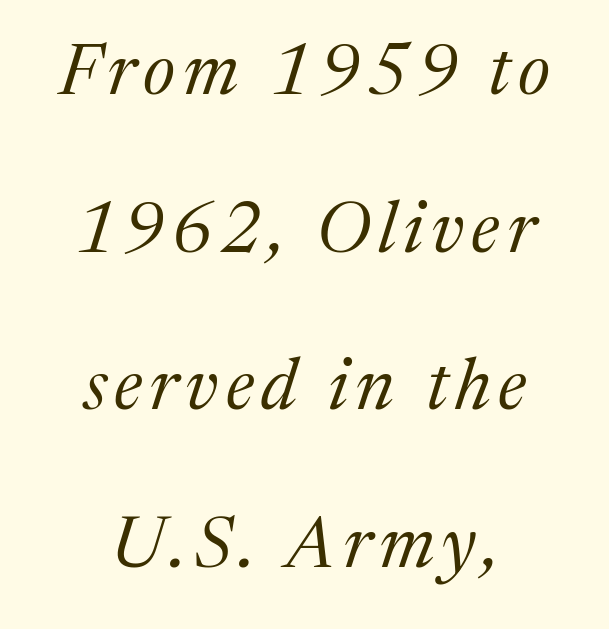
Q: Is the text bold? A: No.
Q: Is the text italic (slanted)? A: Yes, it leans right by about 17 degrees.
Q: Is the typeface a serif or a sans-serif typeface? A: Serif.
Q: Is the text underlined? A: No.
Q: How is the paragraph aligned? A: Centered.
Q: Is the spacing between lines tight, normal or loose? A: Loose.
Q: Width (condensed, normal, or wide)? A: Normal.
Q: Stroke contrast? A: Medium.
Q: x-height? A: Medium.
Q: Monospaced? A: No.
